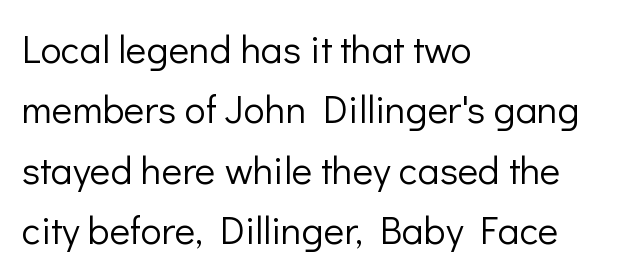
{"serif": "no", "italic": "no", "bold": "no", "weight": "light", "width": "normal", "stroke_contrast": "low", "x_height": "medium", "monospaced": "no", "underline": "no", "align": "left", "line_spacing": "normal", "line_spacing_ratio": 1.55, "letter_spacing": "normal", "letter_spacing_em": 0.0, "glyph_px": 39}
